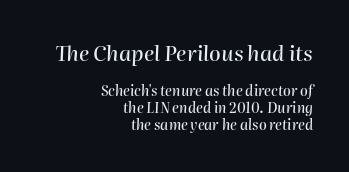
The rendering anchors every line to the right-hand side. The lettering tilts uniformly, giving the passage an italic look. The tracking reads as untouched default to a designer's eye. In this sample the first text group is rendered at the bigger scale. Type without underlining.
